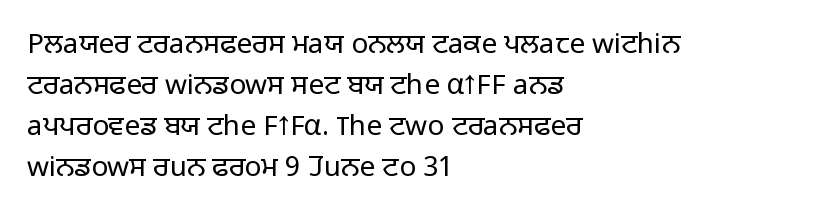
{"serif": "no", "italic": "no", "bold": "no", "weight": "light", "width": "normal", "stroke_contrast": "low", "x_height": "medium", "monospaced": "no", "underline": "no", "align": "left", "line_spacing": "normal", "line_spacing_ratio": 1.47, "letter_spacing": "normal", "letter_spacing_em": 0.0, "glyph_px": 28}
